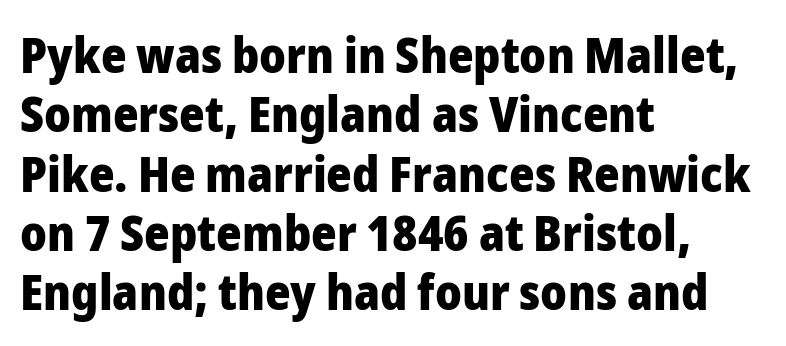
The zone under the glyphs is completely vacant. Grotesque or geometric, the face here clearly has no serifs. Leftover space on each line is placed entirely after the last word. Do the letters lean? They stand straight. Typographic density is high because the face is bold. Default kerning and tracking; the words read as compact shapes.
